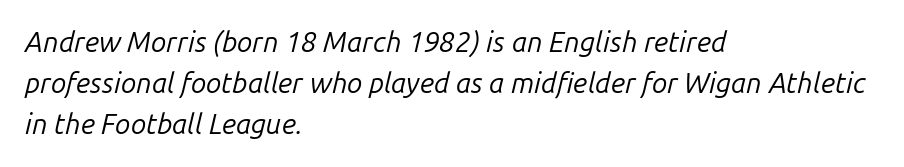
The image shows 28 px regular-weight type, italic (leaning right); set left-aligned, normal line spacing (1.46x), normal letter spacing, not underlined; low stroke contrast and a medium x-height.
